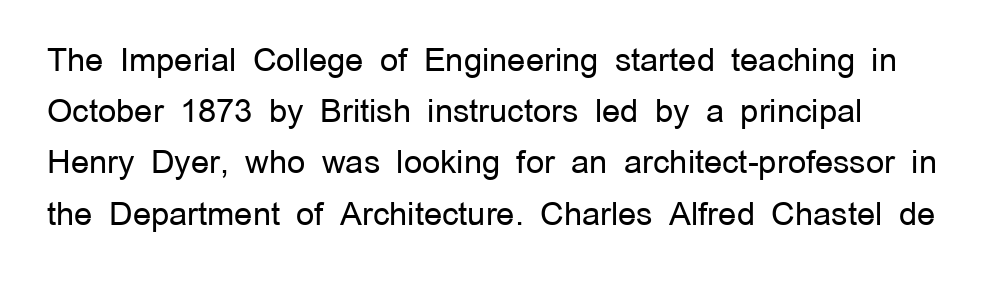
Q: Is the text bold? A: No.
Q: Is the text italic (slanted)? A: No, it is upright.
Q: Is the typeface a serif or a sans-serif typeface? A: Sans-serif.
Q: Is the text underlined? A: No.
Q: Is the spacing between letters normal or unusually wide? A: Normal.
Q: Is the spacing between lines tight, normal or loose? A: Normal.
Q: Width (condensed, normal, or wide)? A: Normal.
Q: Stroke contrast? A: Low.
Q: x-height? A: Medium.
Q: Monospaced? A: No.
